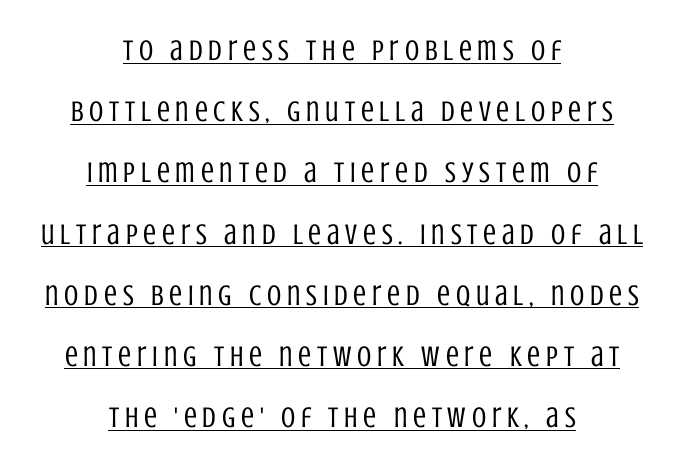
{"serif": "no", "italic": "no", "bold": "no", "weight": "regular", "width": "condensed", "stroke_contrast": "low", "x_height": "large", "monospaced": "no", "underline": "yes", "align": "center", "line_spacing": "loose", "line_spacing_ratio": 2.11, "letter_spacing": "wide", "letter_spacing_em": 0.2, "glyph_px": 29}
